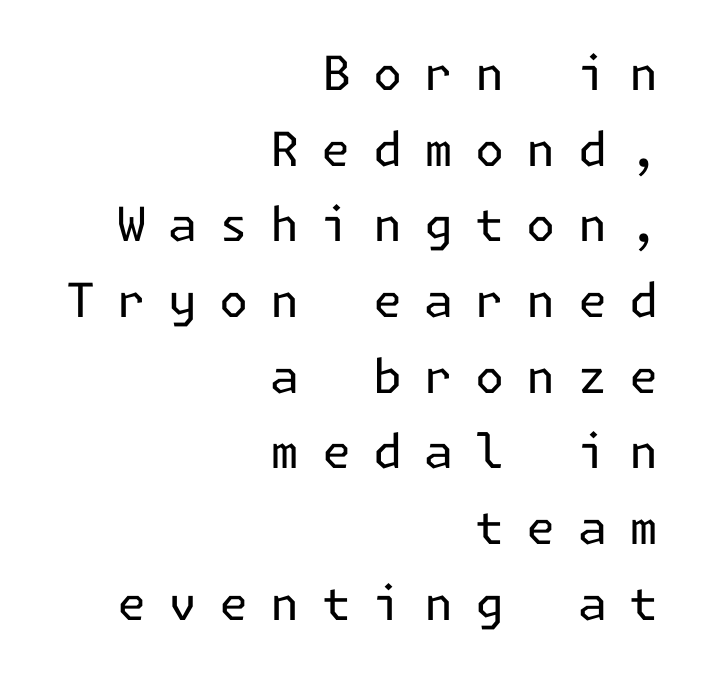
The image shows 47 px regular-weight sans-serif type, upright; set right-aligned, normal line spacing (1.61x), unusually wide letter spacing (+0.47 em), not underlined; low stroke contrast and a medium x-height.
